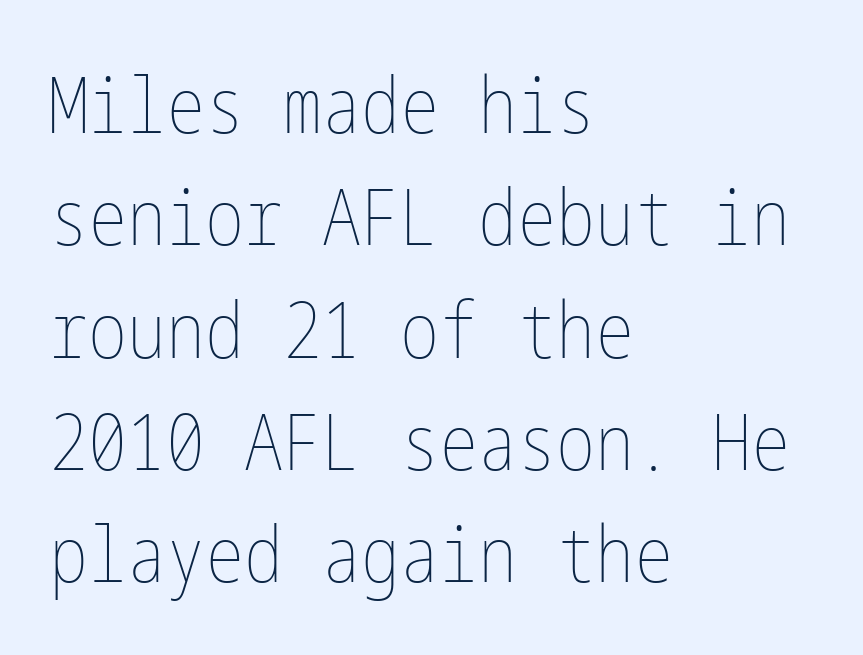
Q: Is the text bold? A: No.
Q: Is the text italic (slanted)? A: No, it is upright.
Q: Is the text underlined? A: No.
Q: How is the paragraph aligned? A: Left-aligned.
Q: Is the spacing between letters normal or unusually wide? A: Normal.
Q: Is the spacing between lines tight, normal or loose? A: Normal.
Q: Width (condensed, normal, or wide)? A: Condensed.
Q: Stroke contrast? A: Low.
Q: x-height? A: Medium.
